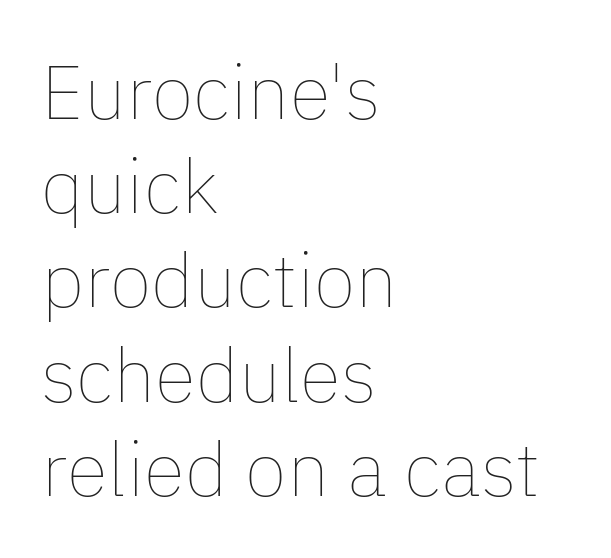
Tracking here is standard; glyphs follow each other at the usual distance. Every character sits straight up, as roman type does. Stroke mass is kept to a normal reading level or below. Spacing verdict: proportional, widths tailored to each character.
